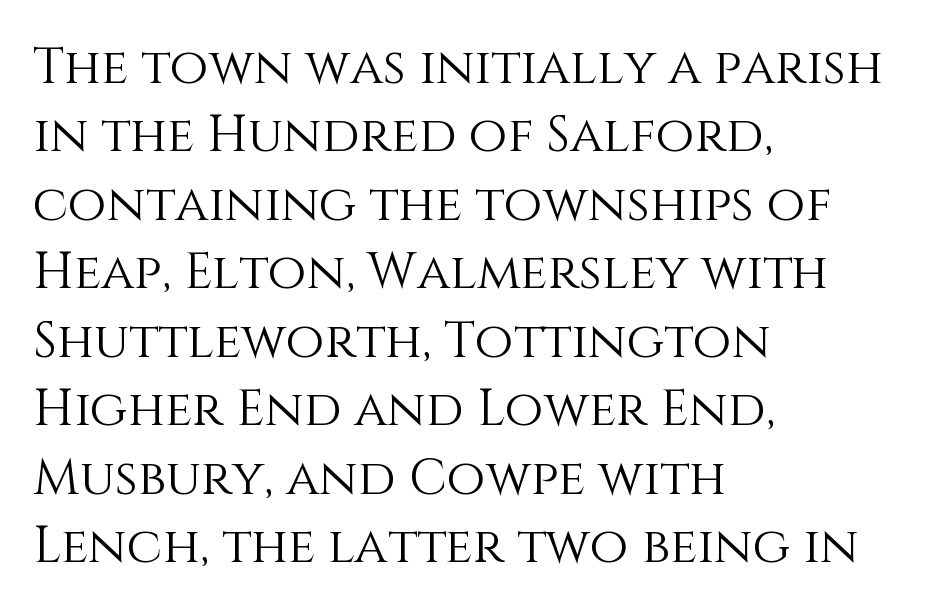
The image shows 50 px light type, upright; set left-aligned, normal line spacing (1.37x), normal letter spacing, not underlined; medium stroke contrast and a large x-height.
